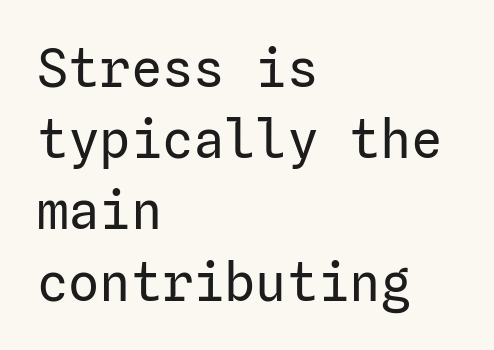
The ragged edge is on the right, which tells us the setting is flush left. Decoration check: the copy has no underline. Note: no serifs on the glyphs. The cut favours lightness, reaching ordinary text weight at its darkest. No extra tracking has been applied to these lines.
